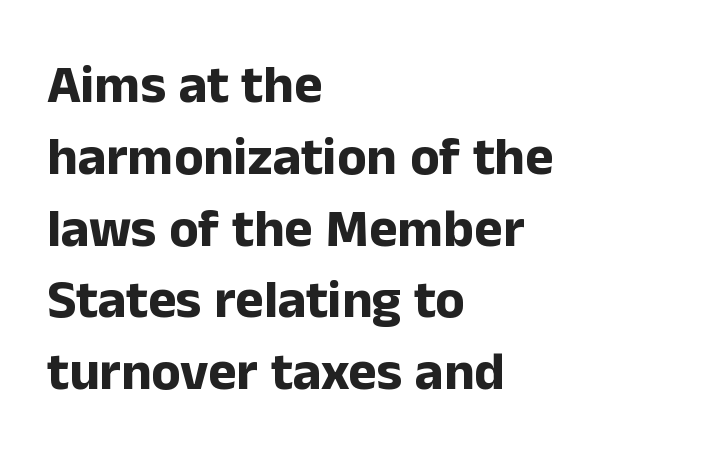
Q: Is the text bold? A: Yes.
Q: Is the text italic (slanted)? A: No, it is upright.
Q: Is the typeface a serif or a sans-serif typeface? A: Sans-serif.
Q: Is the text underlined? A: No.
Q: How is the paragraph aligned? A: Left-aligned.
Q: Is the spacing between letters normal or unusually wide? A: Normal.
Q: Is the spacing between lines tight, normal or loose? A: Normal.
Q: Width (condensed, normal, or wide)? A: Normal.
Q: Stroke contrast? A: Low.
Q: x-height? A: Medium.
Q: Monospaced? A: No.
